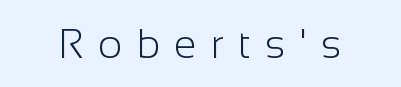
How are the letters spaced? Widely, with obvious added tracking. To sum up the face: it is a sans, with no serifs. A typesetter would call this proportional, since set widths differ per character. The string is rendered with underlining switched off. The letters stand straight up with perfectly vertical stems. The typeface has the unassuming heft of standard copy or less.
